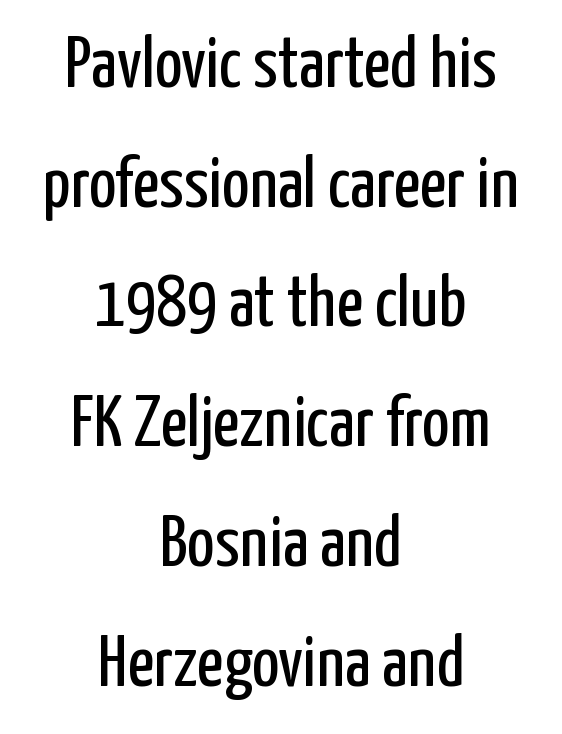
On a weight scale, this lands at 450 or below. Is this a fixed-width face? No — the glyphs have proportional, varying widths. What's the leading like? Ordinary, nothing unusual. You can tell it's not italic because the verticals are truly vertical. Students, note that the glyphs here touch the page at normal intervals. The whitespace from short lines is split evenly between both sides.
